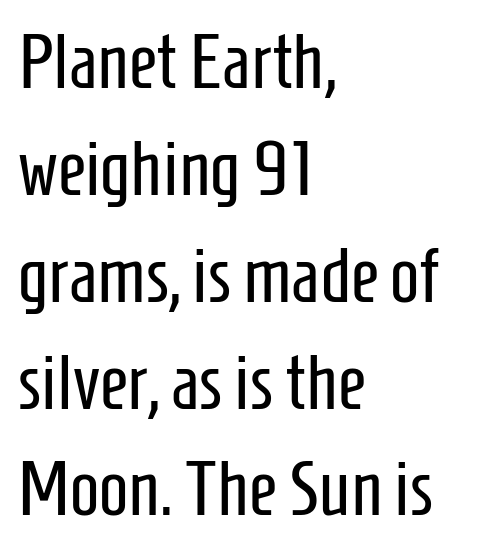
Do the characters align in a grid? No, the font is proportional. Normally led — the rows are evenly, conventionally spaced. Posture: straight, roman, zero tilt. Is the type heavy? It reads as light-to-regular instead. A typesetter would label this face a sans. The gap between lines stays unmarked.
